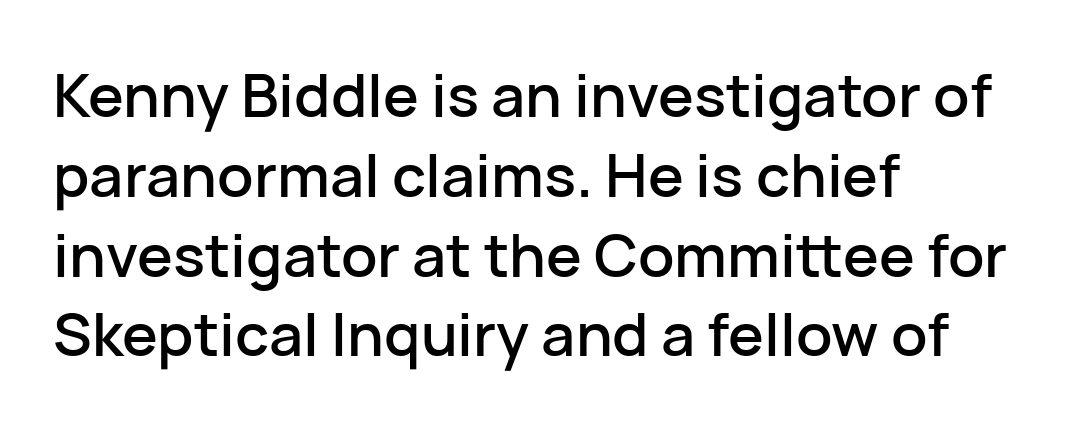
The image shows 60 px sans-serif type, upright; set left-aligned, normal line spacing (1.33x), normal letter spacing, not underlined; low stroke contrast and a medium x-height.
